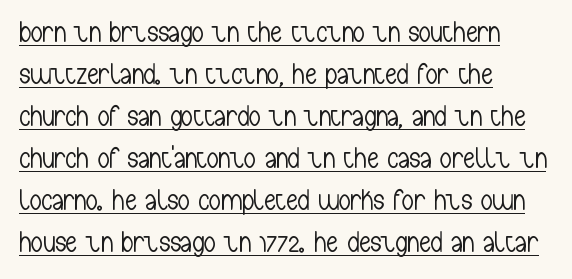
Q: Is the text bold? A: No.
Q: Is the text italic (slanted)? A: No, it is upright.
Q: Is the typeface a serif or a sans-serif typeface? A: Sans-serif.
Q: Is the text underlined? A: Yes.
Q: How is the paragraph aligned? A: Left-aligned.
Q: Is the spacing between letters normal or unusually wide? A: Normal.
Q: Is the spacing between lines tight, normal or loose? A: Normal.
Q: Width (condensed, normal, or wide)? A: Condensed.
Q: Stroke contrast? A: Low.
Q: x-height? A: Medium.
Q: Monospaced? A: No.
